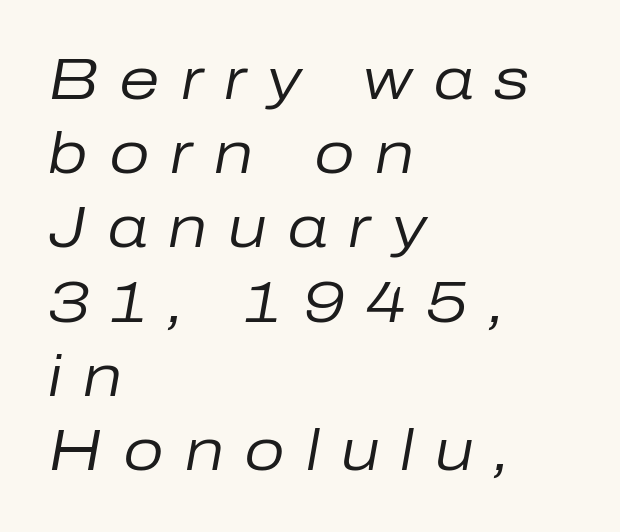
Italic: yes, the glyphs are oblique. Weight: not bold — regular or lighter. Line beginnings align vertically; line endings do not. Descenders are the only things crossing below the line. Horizontal bands of white between lines are of average thickness.
